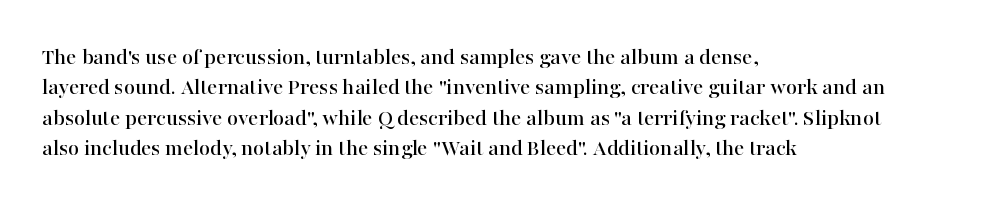
The image shows 24 px text type, upright; set left-aligned, normal line spacing (1.27x), normal letter spacing, not underlined.
